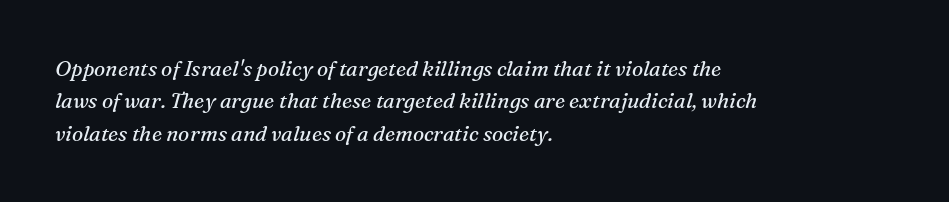
{"italic": "yes", "lean": "right", "slant_degrees": 16, "bold": "no", "underline": "no", "align": "left", "line_spacing": "normal", "line_spacing_ratio": 1.54, "letter_spacing": "normal", "letter_spacing_em": 0.0, "glyph_px": 21}
